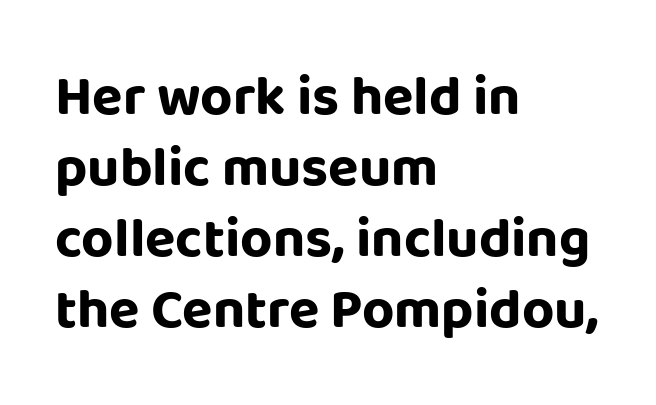
The image shows 56 px bold sans-serif type, upright; set left-aligned, normal line spacing (1.27x), normal letter spacing, not underlined; low stroke contrast and a large x-height.
